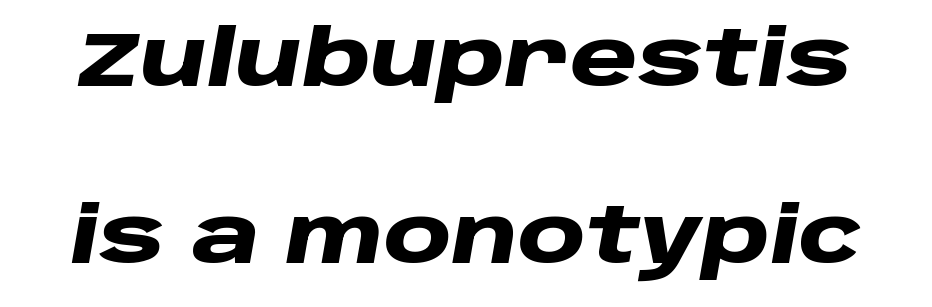
{"italic": "yes", "lean": "right", "slant_degrees": 10, "bold": "yes", "weight": "heavy", "width": "wide", "stroke_contrast": "low", "x_height": "large", "monospaced": "no", "underline": "no", "line_spacing": "loose", "line_spacing_ratio": 2.3, "letter_spacing": "normal", "letter_spacing_em": 0.0, "glyph_px": 77}
